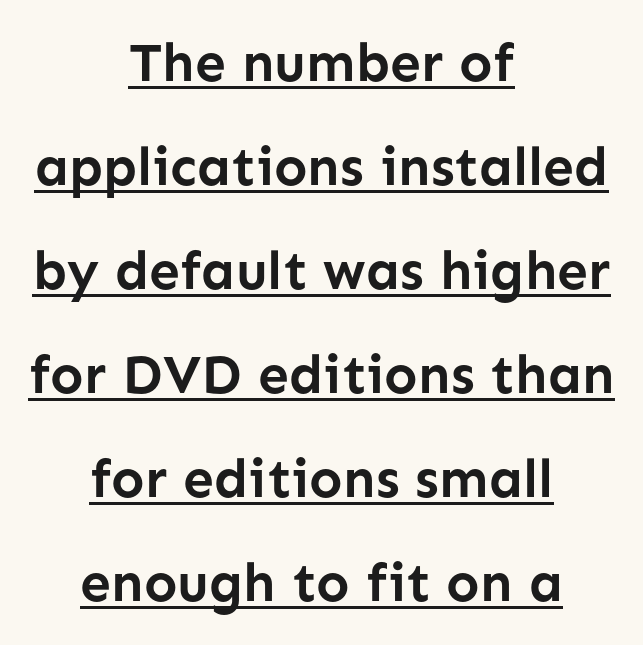
The image shows 55 px semibold sans-serif type, upright; set centered, line spacing 1.89x, normal letter spacing, underlined; low stroke contrast and a medium x-height.
